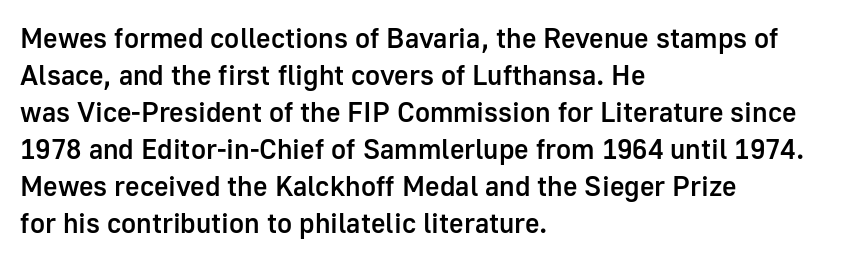
{"serif": "no", "italic": "no", "bold": "semi", "weight": "semibold", "width": "normal", "stroke_contrast": "low", "x_height": "medium", "monospaced": "no", "underline": "no", "align": "left", "line_spacing": "normal", "line_spacing_ratio": 1.32, "letter_spacing": "normal", "letter_spacing_em": 0.0, "glyph_px": 28}
